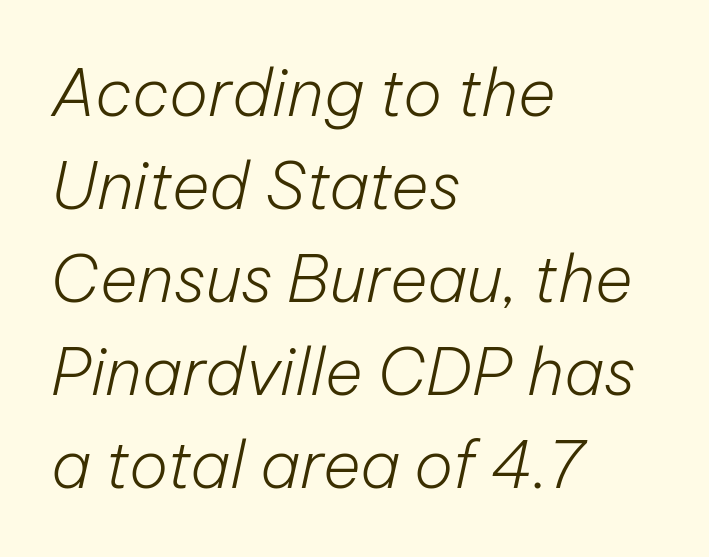
Q: Is the text bold? A: No.
Q: Is the text italic (slanted)? A: Yes, it leans right by about 12 degrees.
Q: Is the text underlined? A: No.
Q: How is the paragraph aligned? A: Left-aligned.
Q: Is the spacing between letters normal or unusually wide? A: Normal.
Q: Is the spacing between lines tight, normal or loose? A: Normal.
Q: Width (condensed, normal, or wide)? A: Normal.
Q: Stroke contrast? A: Low.
Q: x-height? A: Medium.
Q: Monospaced? A: No.
